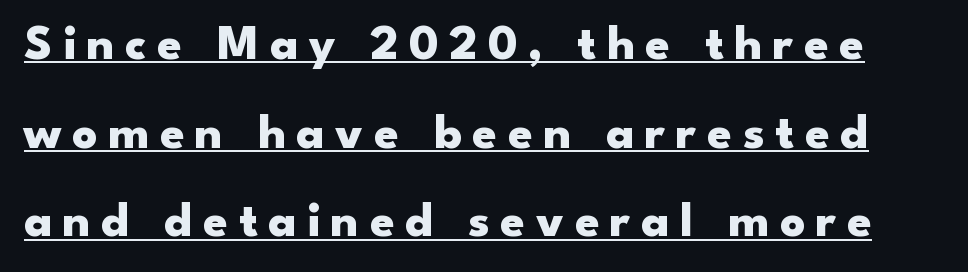
Q: Is the text bold? A: Yes.
Q: Is the text italic (slanted)? A: No, it is upright.
Q: Is the typeface a serif or a sans-serif typeface? A: Sans-serif.
Q: Is the text underlined? A: Yes.
Q: Is the spacing between letters normal or unusually wide? A: Unusually wide.
Q: Width (condensed, normal, or wide)? A: Wide.
Q: Stroke contrast? A: Low.
Q: x-height? A: Small.
Q: Monospaced? A: No.
